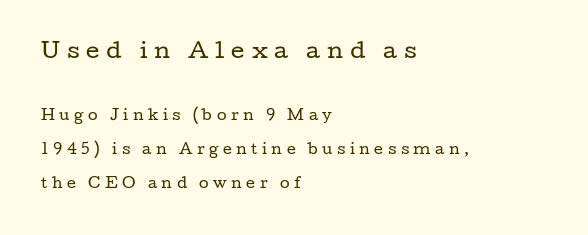
The image shows 21 px text type, upright; set left-aligned, loose line spacing (2.44x), unusually wide letter spacing (+0.32 em), not underlined; the first (top) block is 1.5x larger.
